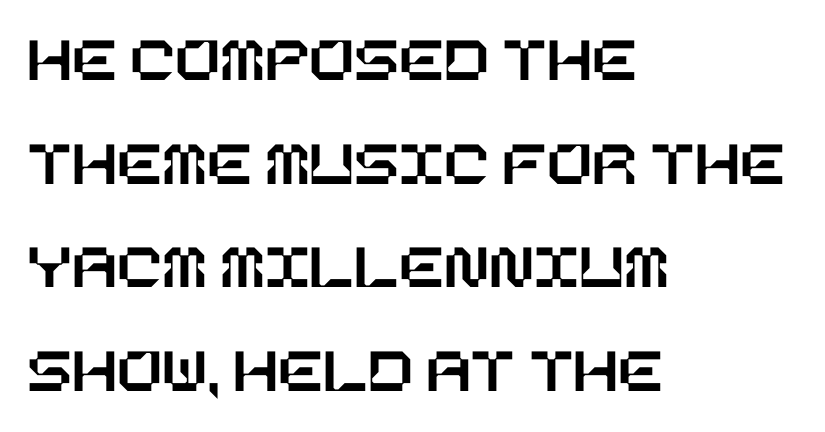
Q: Is the text italic (slanted)? A: No, it is upright.
Q: Is the text underlined? A: No.
Q: How is the paragraph aligned? A: Left-aligned.
Q: Is the spacing between letters normal or unusually wide? A: Normal.
Q: Is the spacing between lines tight, normal or loose? A: Normal.
Q: Width (condensed, normal, or wide)? A: Normal.
Q: Stroke contrast? A: Low.
Q: x-height? A: Large.
